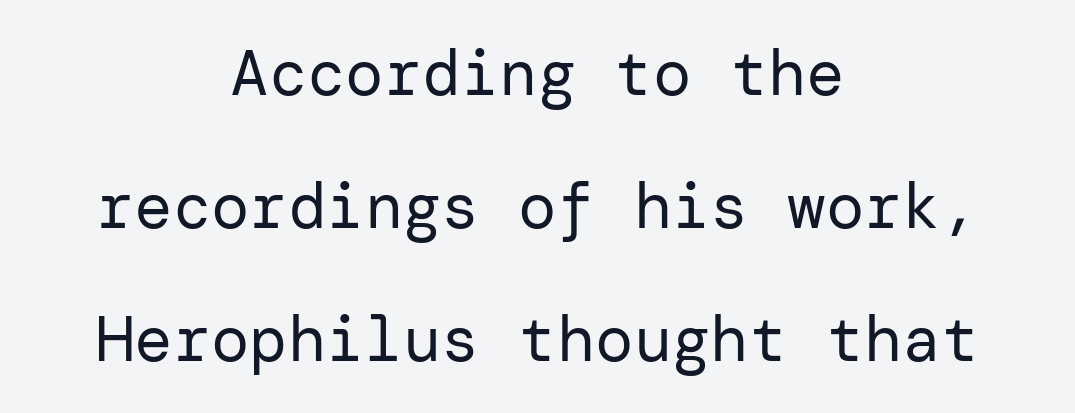
{"serif": "no", "italic": "no", "bold": "no", "weight": "regular", "width": "normal", "stroke_contrast": "low", "x_height": "medium", "underline": "no", "align": "center", "line_spacing": "loose", "line_spacing_ratio": 2.08, "letter_spacing": "normal", "letter_spacing_em": 0.0, "glyph_px": 64}
